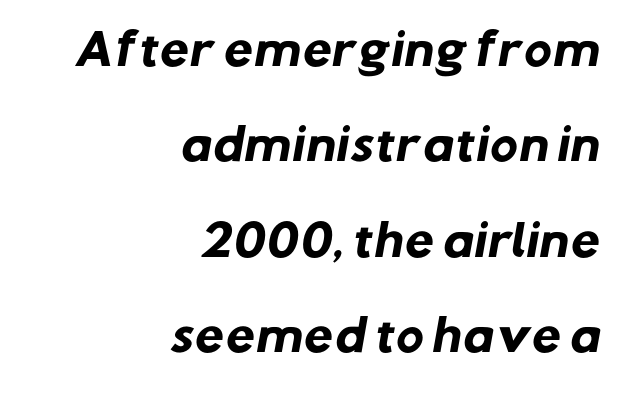
Q: Is the text bold? A: Yes.
Q: Is the typeface a serif or a sans-serif typeface? A: Sans-serif.
Q: Is the text underlined? A: No.
Q: How is the paragraph aligned? A: Right-aligned.
Q: Is the spacing between letters normal or unusually wide? A: Normal.
Q: Is the spacing between lines tight, normal or loose? A: Loose.
Q: Width (condensed, normal, or wide)? A: Normal.
Q: Stroke contrast? A: Low.
Q: x-height? A: Medium.
Q: Monospaced? A: No.
